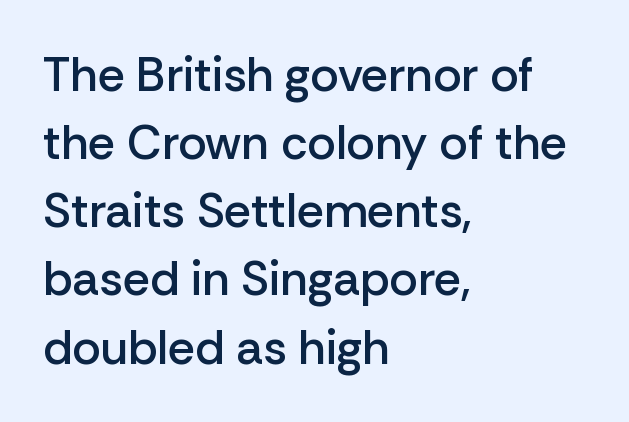
{"serif": "no", "italic": "no", "bold": "semi", "weight": "semibold", "width": "normal", "stroke_contrast": "low", "x_height": "medium", "monospaced": "no", "underline": "no", "align": "left", "line_spacing": "normal", "line_spacing_ratio": 1.42, "letter_spacing": "normal", "letter_spacing_em": 0.0, "glyph_px": 48}
